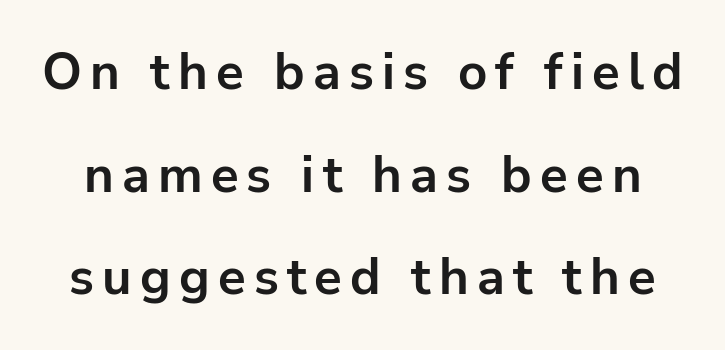
The image shows 51 px bold sans-serif type, upright; set loose line spacing (2.01x), not underlined; low stroke contrast and a medium x-height.
